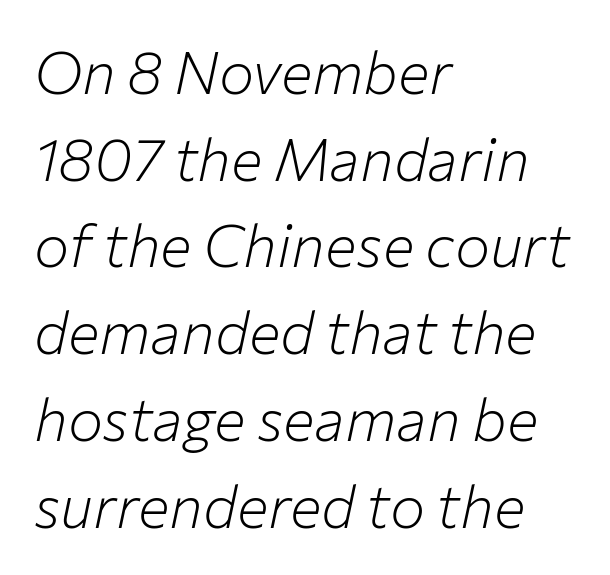
{"italic": "yes", "lean": "right", "slant_degrees": 12, "bold": "no", "weight": "light", "width": "normal", "stroke_contrast": "low", "x_height": "medium", "monospaced": "no", "underline": "no", "align": "left", "line_spacing": "normal", "line_spacing_ratio": 1.47, "letter_spacing": "normal", "letter_spacing_em": 0.0, "glyph_px": 59}
